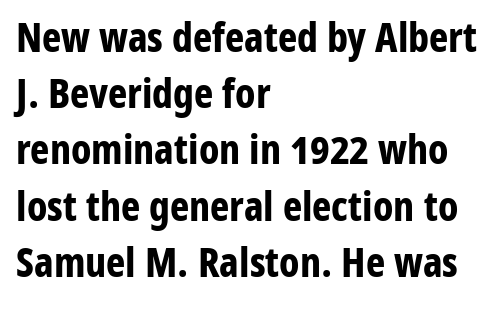
Q: Is the text bold? A: Yes.
Q: Is the text italic (slanted)? A: No, it is upright.
Q: Is the typeface a serif or a sans-serif typeface? A: Sans-serif.
Q: Is the text underlined? A: No.
Q: How is the paragraph aligned? A: Left-aligned.
Q: Is the spacing between letters normal or unusually wide? A: Normal.
Q: Is the spacing between lines tight, normal or loose? A: Normal.
Q: Width (condensed, normal, or wide)? A: Condensed.
Q: Stroke contrast? A: Low.
Q: x-height? A: Medium.
Q: Monospaced? A: No.
